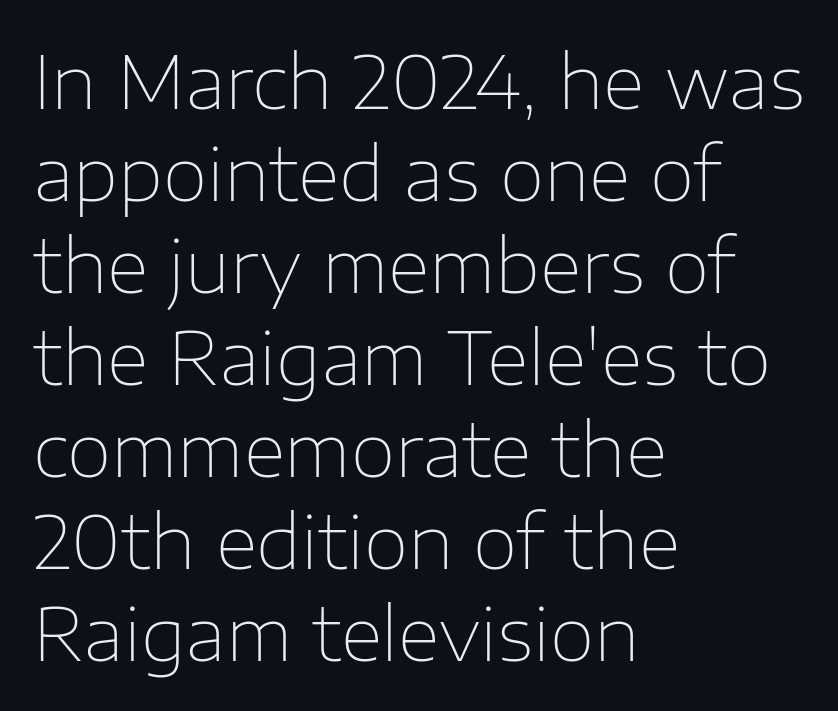
The lines are quadded left. Does extra space separate the letters? No, they use regular spacing. Stroke terminals: plain, sans-serif. Students, observe: this is what conventionally led text looks like. No extra ink here — the face is not bold.
